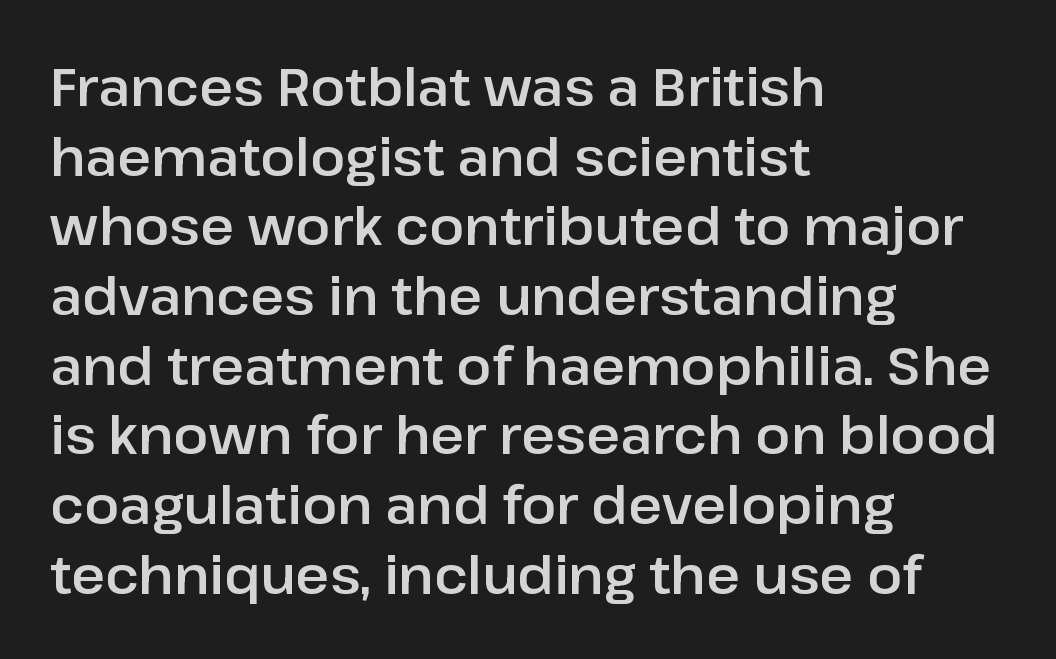
Q: Is the text italic (slanted)? A: No, it is upright.
Q: Is the typeface a serif or a sans-serif typeface? A: Sans-serif.
Q: Is the text underlined? A: No.
Q: How is the paragraph aligned? A: Left-aligned.
Q: Is the spacing between letters normal or unusually wide? A: Normal.
Q: Is the spacing between lines tight, normal or loose? A: Normal.
Q: Width (condensed, normal, or wide)? A: Normal.
Q: Stroke contrast? A: Low.
Q: x-height? A: Medium.
Q: Monospaced? A: No.
